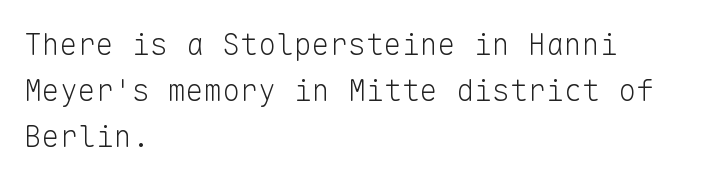
{"serif": "no", "italic": "no", "bold": "no", "weight": "light", "width": "normal", "stroke_contrast": "low", "x_height": "medium", "monospaced": "yes", "underline": "no", "align": "left", "line_spacing": "normal", "line_spacing_ratio": 1.54, "letter_spacing": "normal", "letter_spacing_em": 0.0, "glyph_px": 30}
